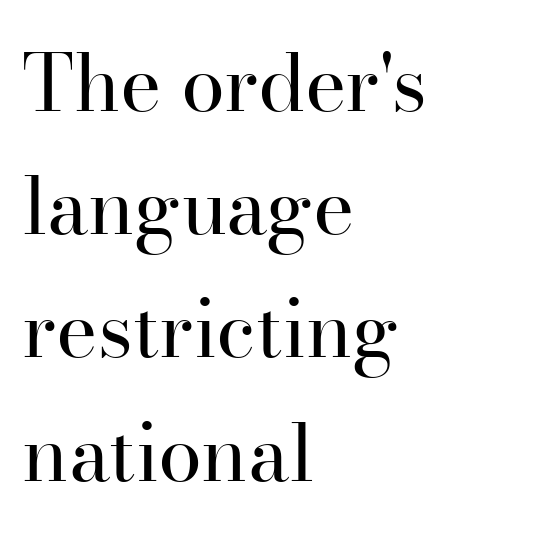
If you drew a line through each stem, it would be perfectly vertical. The letters carry serifs — small finishing strokes at the ends of their stems. Is the block centered? No — it sits flush against the left margin. The strokes are not fattened; the text isn't bold. This block has exactly the height ordinary leading produces. No word sits above an underline.
